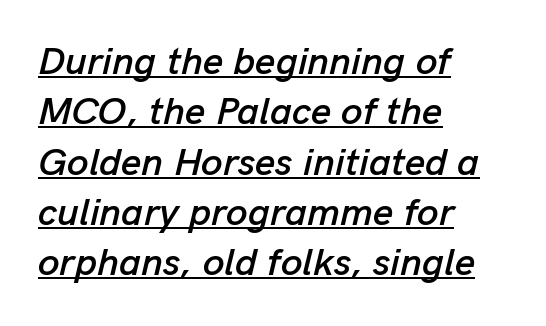
Q: Is the text italic (slanted)? A: Yes, it leans right by about 13 degrees.
Q: Is the text underlined? A: Yes.
Q: How is the paragraph aligned? A: Left-aligned.
Q: Is the spacing between letters normal or unusually wide? A: Normal.
Q: Is the spacing between lines tight, normal or loose? A: Normal.
Q: Width (condensed, normal, or wide)? A: Normal.
Q: Stroke contrast? A: Low.
Q: x-height? A: Medium.
Q: Monospaced? A: No.
